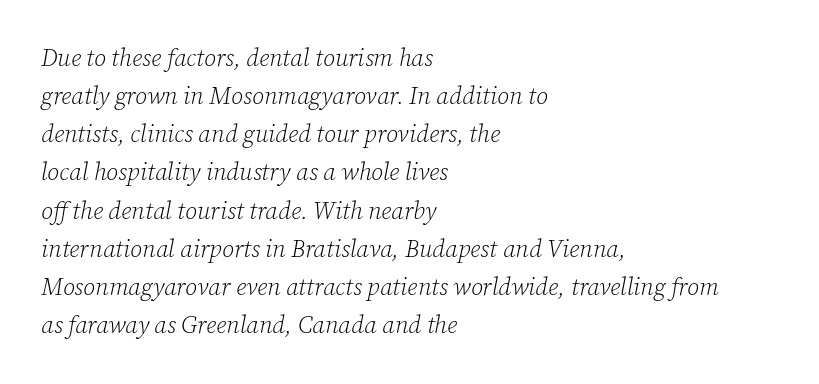
{"italic": "yes", "lean": "right", "slant_degrees": 12, "bold": "no", "underline": "no", "align": "left", "line_spacing": "normal", "line_spacing_ratio": 1.59, "letter_spacing": "normal", "letter_spacing_em": 0.0, "glyph_px": 24}
